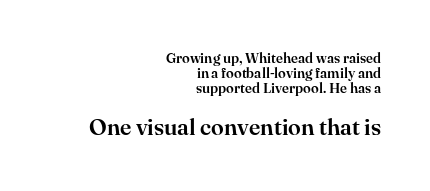
The rendering uses a small line-height, squeezing the rows. In terms of letterspacing, this is plain default setting. Which margin do the lines hug? The right one — the left edge is uneven. The composition opens small and finishes big.
